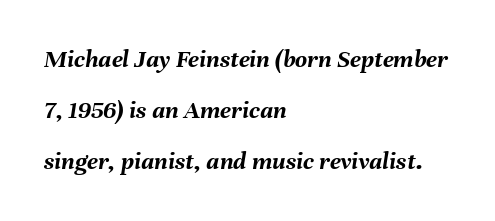
The image shows 26 px bold type, italic (leaning right); set left-aligned, loose line spacing (1.97x), normal letter spacing, not underlined.
